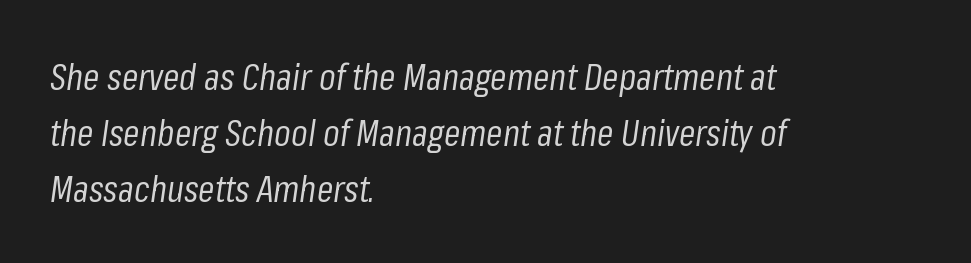
This reads as an unemphasized weight, regular at the heaviest. The passage shown has conventional tracking throughout. The rendering applies a slant to the glyphs. How would I describe the line gaps? Plain and ordinary.
